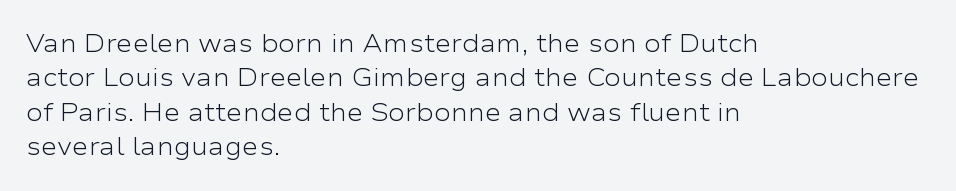
Q: Is the text bold? A: No.
Q: Is the text italic (slanted)? A: No, it is upright.
Q: Is the text underlined? A: No.
Q: How is the paragraph aligned? A: Left-aligned.
Q: Is the spacing between letters normal or unusually wide? A: Normal.
Q: Is the spacing between lines tight, normal or loose? A: Normal.
